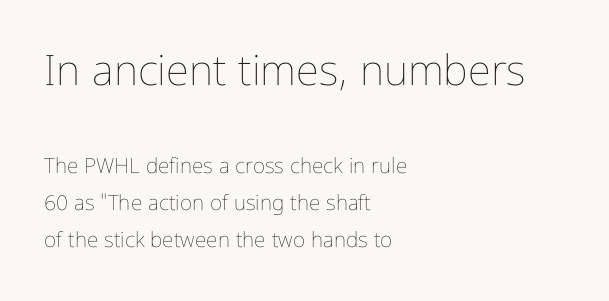
The image shows 42 px thin, condensed type, upright; set left-aligned, line spacing 1.77x, normal letter spacing, not underlined; the first (top) block is 2.0x larger; low stroke contrast and a medium x-height.
